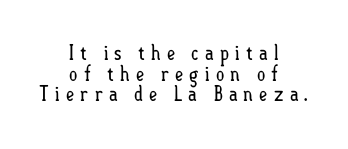
Q: Is the text bold? A: No.
Q: Is the text italic (slanted)? A: No, it is upright.
Q: Is the text underlined? A: No.
Q: How is the paragraph aligned? A: Centered.
Q: Is the spacing between letters normal or unusually wide? A: Unusually wide.
Q: Is the spacing between lines tight, normal or loose? A: Tight.
